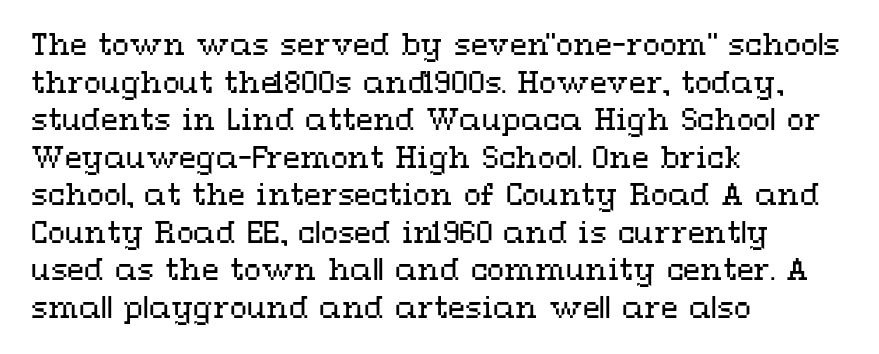
The image shows 28 px regular-weight, wide type, upright; set left-aligned, normal line spacing (1.34x), normal letter spacing, not underlined; medium stroke contrast and a medium x-height.
